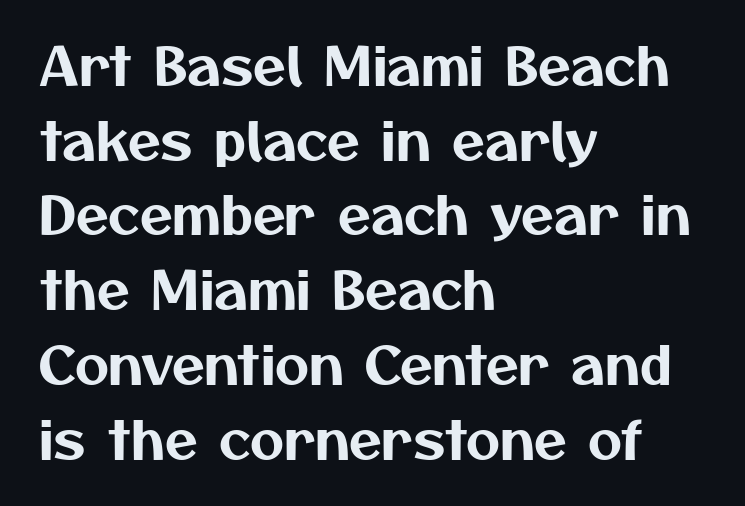
The image shows 53 px sans-serif type; set left-aligned, normal line spacing (1.41x), normal letter spacing, not underlined; medium stroke contrast and a medium x-height.
